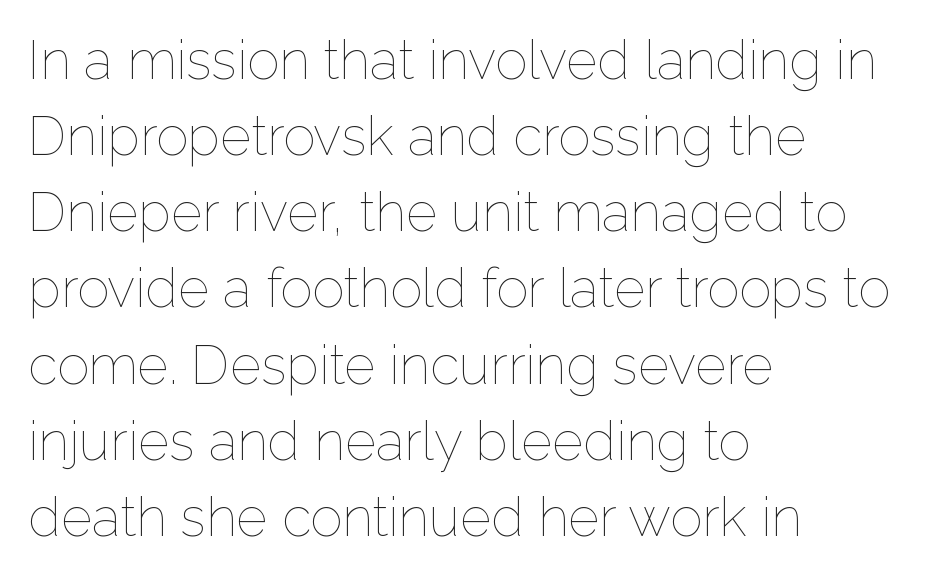
Rendered with straight, roman letterforms. Bare-footed words on every line. The rendering uses natural spacing where letterforms have individual widths. The letters look calm and open, with moderate or lighter stems.
